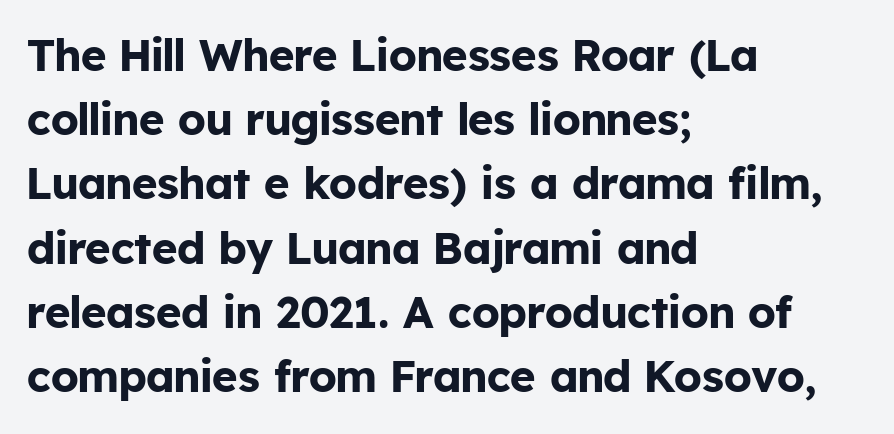
The image shows 44 px bold sans-serif type, upright; set left-aligned, normal line spacing (1.46x), normal letter spacing, not underlined; low stroke contrast and a medium x-height.
